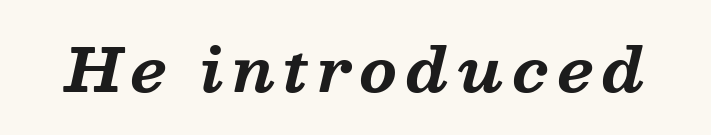
The image shows 60 px bold serif type, italic (leaning right); set not underlined; medium stroke contrast and a medium x-height.
